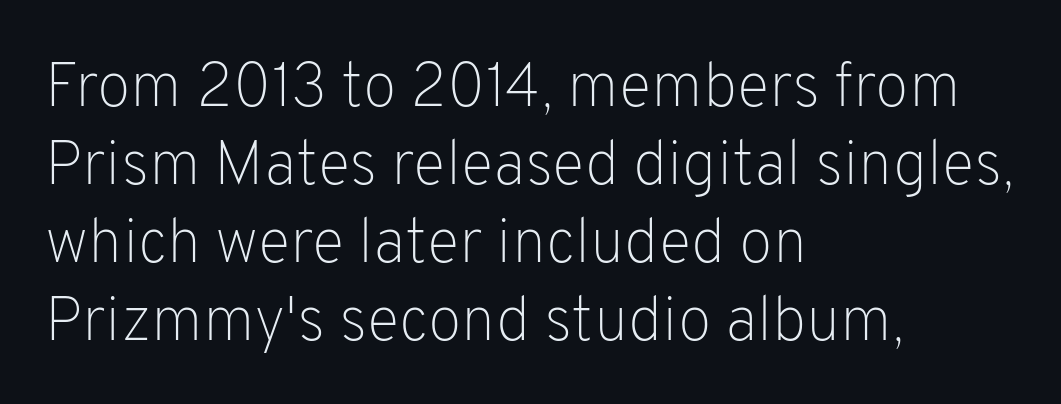
{"serif": "no", "italic": "no", "bold": "no", "weight": "light", "width": "normal", "stroke_contrast": "low", "x_height": "medium", "monospaced": "no", "underline": "no", "align": "left", "line_spacing": "normal", "line_spacing_ratio": 1.26, "letter_spacing": "normal", "letter_spacing_em": 0.0, "glyph_px": 62}
